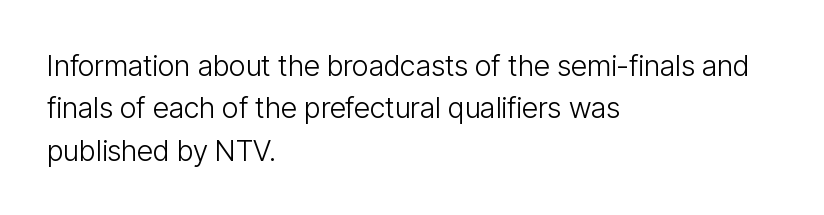
Q: Is the text bold? A: No.
Q: Is the text italic (slanted)? A: No, it is upright.
Q: Is the typeface a serif or a sans-serif typeface? A: Sans-serif.
Q: Is the text underlined? A: No.
Q: How is the paragraph aligned? A: Left-aligned.
Q: Is the spacing between letters normal or unusually wide? A: Normal.
Q: Is the spacing between lines tight, normal or loose? A: Normal.
Q: Width (condensed, normal, or wide)? A: Condensed.
Q: Stroke contrast? A: Low.
Q: x-height? A: Medium.
Q: Monospaced? A: No.
